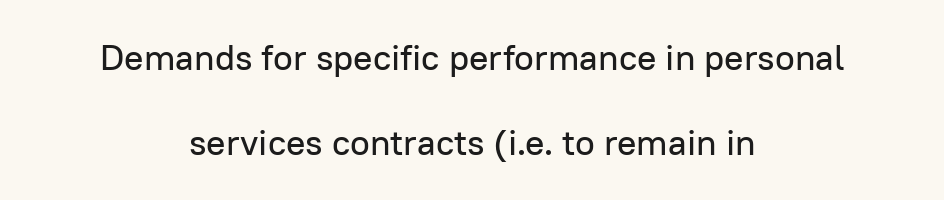
Q: Is the text italic (slanted)? A: No, it is upright.
Q: Is the typeface a serif or a sans-serif typeface? A: Sans-serif.
Q: Is the text underlined? A: No.
Q: How is the paragraph aligned? A: Centered.
Q: Is the spacing between letters normal or unusually wide? A: Normal.
Q: Is the spacing between lines tight, normal or loose? A: Loose.
Q: Width (condensed, normal, or wide)? A: Normal.
Q: Stroke contrast? A: Low.
Q: x-height? A: Medium.
Q: Monospaced? A: No.
